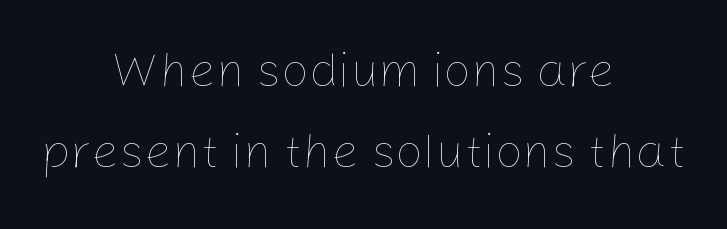
The image shows 49 px thin type, upright; set centered, normal line spacing (1.65x), normal letter spacing, not underlined; low stroke contrast and a medium x-height.
